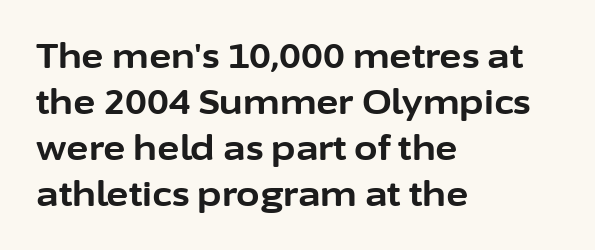
The font family rendered here belongs to the sans-serif group. Rendered with straight, roman letterforms. The face used here is proportionally spaced, like ordinary book or web type. If you measured baseline to baseline, you'd find a middling distance. Underline: absent. Every letter is thick-stroked: bold, no question.
